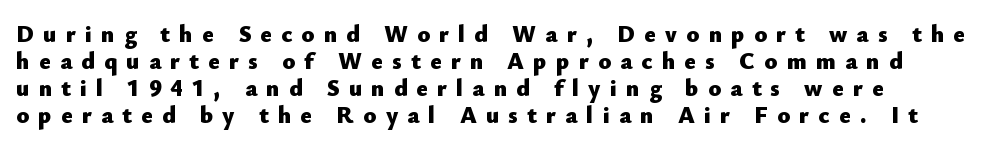
{"italic": "no", "bold": "yes", "underline": "no", "line_spacing": "tight", "line_spacing_ratio": 1.12, "letter_spacing": "wide", "letter_spacing_em": 0.38, "glyph_px": 24}
